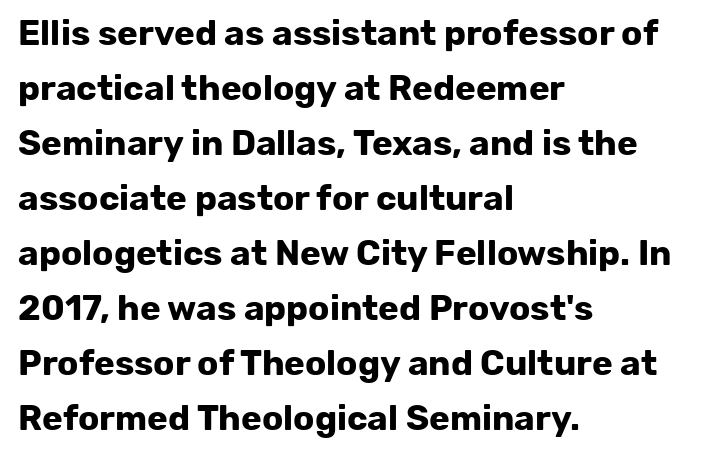
The image shows 35 px bold sans-serif type, upright; set left-aligned, normal line spacing (1.57x), normal letter spacing, not underlined; low stroke contrast and a medium x-height.
